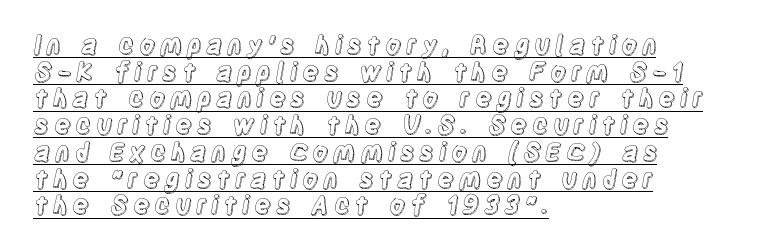
This rendering uses left alignment, leaving the right contour irregular. Line spacing here is tight. Honestly, the underline is the first thing you notice here.
